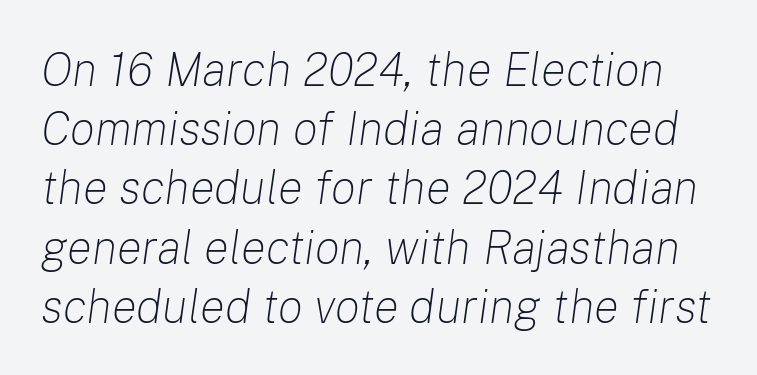
{"italic": "yes", "lean": "right", "slant_degrees": 8, "bold": "no", "weight": "light", "width": "normal", "stroke_contrast": "low", "x_height": "medium", "monospaced": "no", "underline": "no", "line_spacing": "normal", "line_spacing_ratio": 1.26, "letter_spacing": "normal", "letter_spacing_em": 0.0, "glyph_px": 47}
